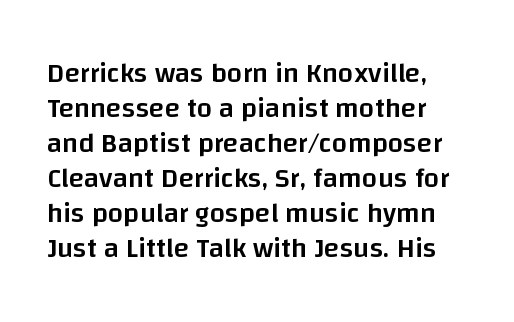
Rule under the text: the space is simply empty. Examine the stroke ends and you'll find no serifs. This sample keeps an unexceptional amount of space between lines. You could not count columns in this text — the font is proportionally spaced.
